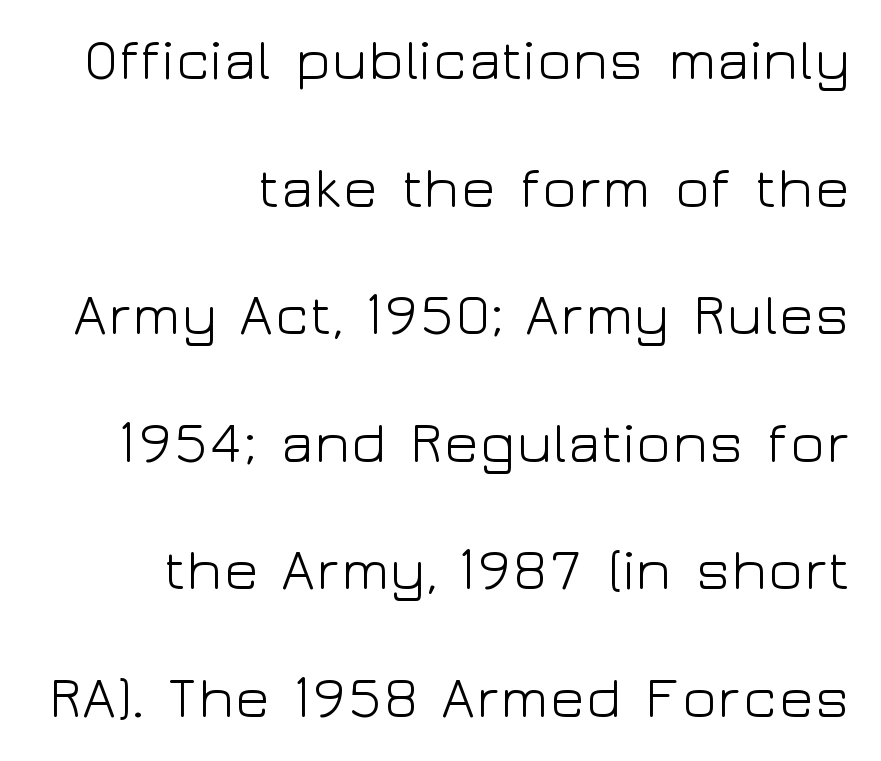
Looks like regular typesetting: each glyph gets only the width it needs. The font sits on the lighter half of the weight spectrum, regular included. Horizontally, the lines are justified to the trailing edge only. One glance says open: line gaps are wider than usual.
